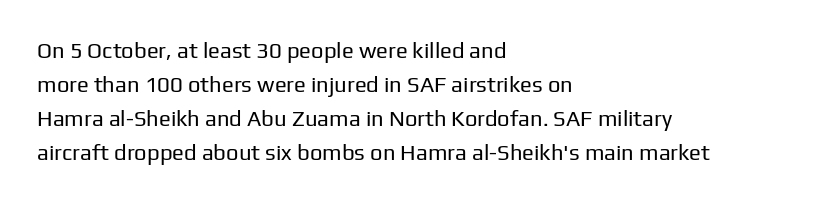
Q: Is the text bold? A: No.
Q: Is the text italic (slanted)? A: No, it is upright.
Q: Is the text underlined? A: No.
Q: How is the paragraph aligned? A: Left-aligned.
Q: Is the spacing between letters normal or unusually wide? A: Normal.
Q: Is the spacing between lines tight, normal or loose? A: Normal.
